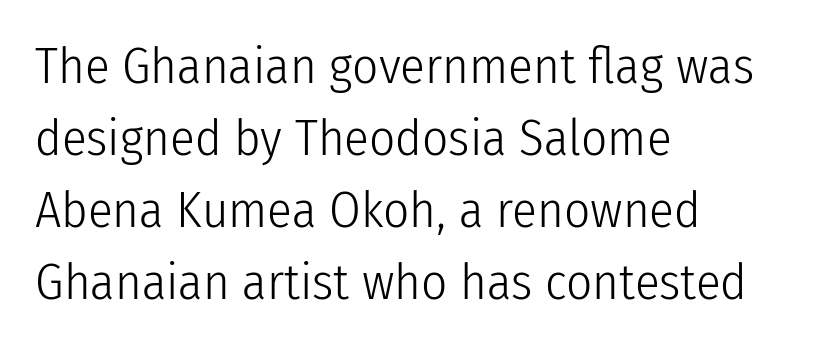
Q: Is the text bold? A: No.
Q: Is the text italic (slanted)? A: No, it is upright.
Q: Is the typeface a serif or a sans-serif typeface? A: Sans-serif.
Q: Is the text underlined? A: No.
Q: How is the paragraph aligned? A: Left-aligned.
Q: Is the spacing between letters normal or unusually wide? A: Normal.
Q: Is the spacing between lines tight, normal or loose? A: Normal.
Q: Width (condensed, normal, or wide)? A: Condensed.
Q: Stroke contrast? A: Low.
Q: x-height? A: Medium.
Q: Monospaced? A: No.
